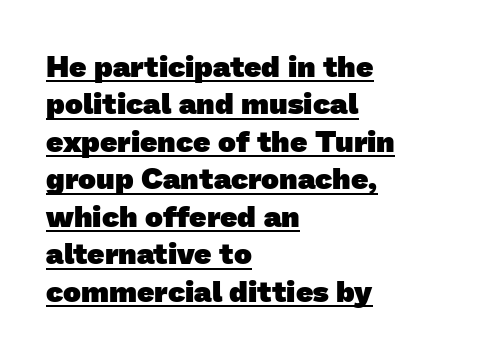
The image shows 30 px heavy sans-serif type; set left-aligned, normal line spacing (1.25x), normal letter spacing, underlined; low stroke contrast and a medium x-height.
